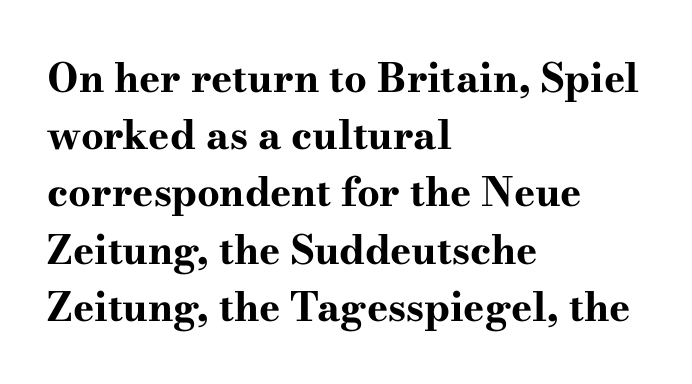
{"serif": "yes", "italic": "no", "bold": "yes", "weight": "bold", "width": "wide", "stroke_contrast": "high", "x_height": "small", "monospaced": "no", "underline": "no", "align": "left", "line_spacing": "normal", "line_spacing_ratio": 1.43, "letter_spacing": "normal", "letter_spacing_em": 0.0, "glyph_px": 40}
